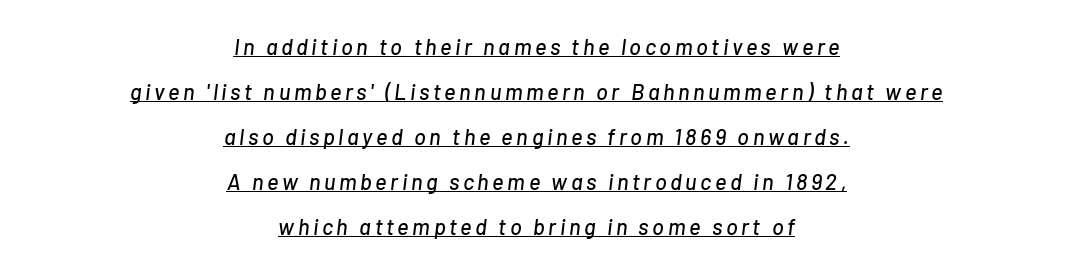
The image shows 22 px text type, italic (leaning right); set centered, loose line spacing (2.04x), underlined.
